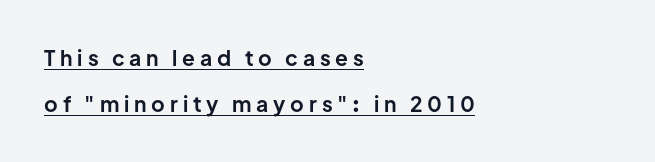
The image shows 21 px bold type, upright; set left-aligned, loose line spacing (2.2x), unusually wide letter spacing (+0.23 em), underlined.
